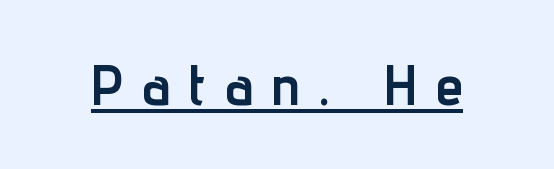
{"serif": "no", "italic": "no", "bold": "yes", "weight": "semibold", "width": "condensed", "stroke_contrast": "low", "x_height": "medium", "monospaced": "no", "underline": "yes", "letter_spacing": "wide", "letter_spacing_em": 0.34, "glyph_px": 56}
